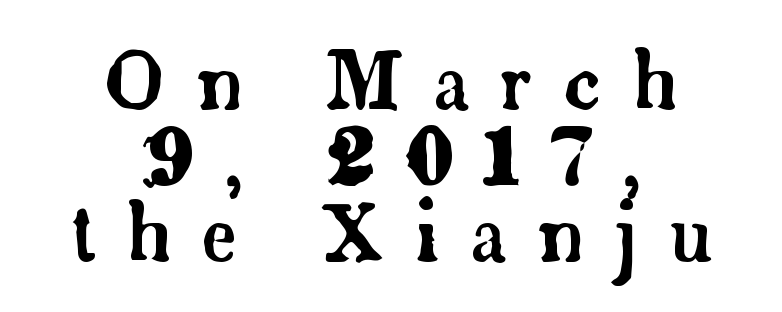
The image shows 77 px serif type, upright; set centered, tight line spacing (0.99x), unusually wide letter spacing (+0.39 em), not underlined; low stroke contrast and a small x-height.
